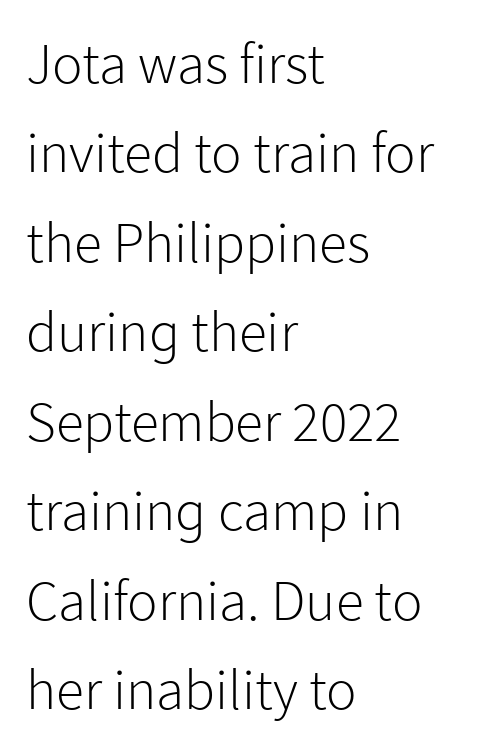
Q: Is the text bold? A: No.
Q: Is the text italic (slanted)? A: No, it is upright.
Q: Is the typeface a serif or a sans-serif typeface? A: Sans-serif.
Q: Is the text underlined? A: No.
Q: How is the paragraph aligned? A: Left-aligned.
Q: Is the spacing between letters normal or unusually wide? A: Normal.
Q: Is the spacing between lines tight, normal or loose? A: Normal.
Q: Width (condensed, normal, or wide)? A: Normal.
Q: Stroke contrast? A: Low.
Q: x-height? A: Medium.
Q: Monospaced? A: No.
